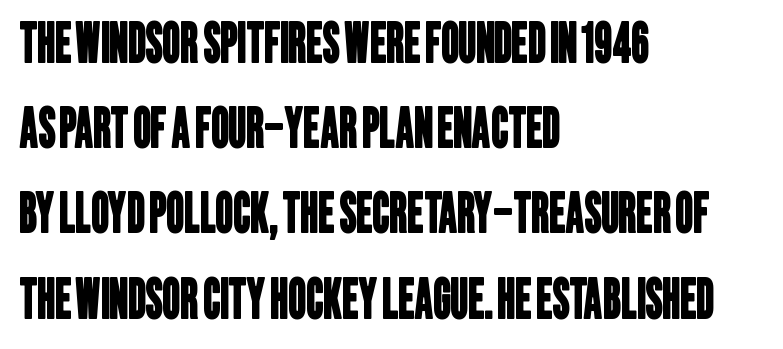
The image shows 55 px condensed sans-serif type; set left-aligned, normal line spacing (1.55x), normal letter spacing, not underlined; low stroke contrast and a large x-height.
